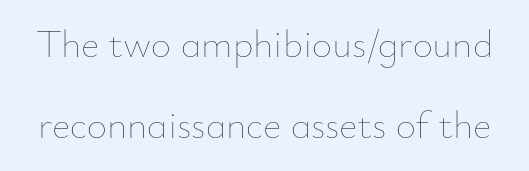
{"italic": "no", "bold": "no", "weight": "thin", "width": "normal", "stroke_contrast": "low", "x_height": "small", "monospaced": "no", "underline": "no", "line_spacing": "loose", "line_spacing_ratio": 2.07, "letter_spacing": "normal", "letter_spacing_em": 0.0, "glyph_px": 39}
